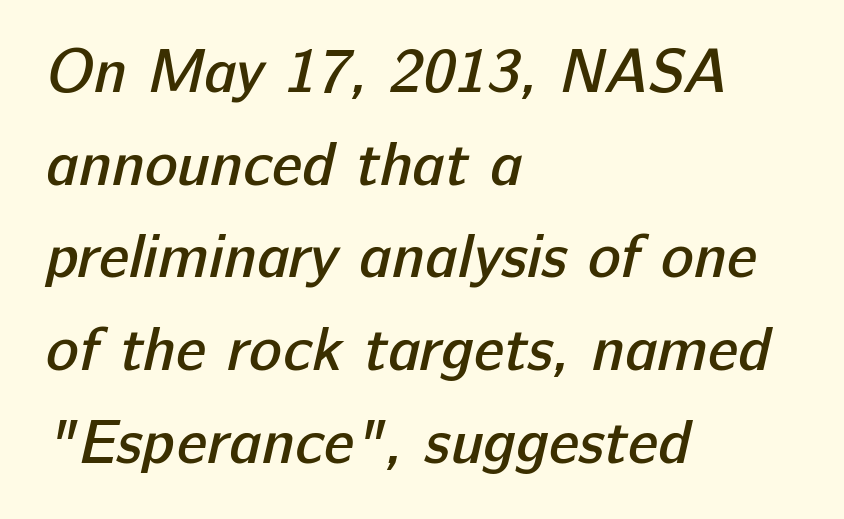
{"serif": "no", "bold": "semi", "weight": "semibold", "width": "normal", "stroke_contrast": "low", "x_height": "medium", "monospaced": "no", "underline": "no", "align": "left", "line_spacing": "normal", "line_spacing_ratio": 1.52, "letter_spacing": "normal", "letter_spacing_em": 0.0, "glyph_px": 61}
